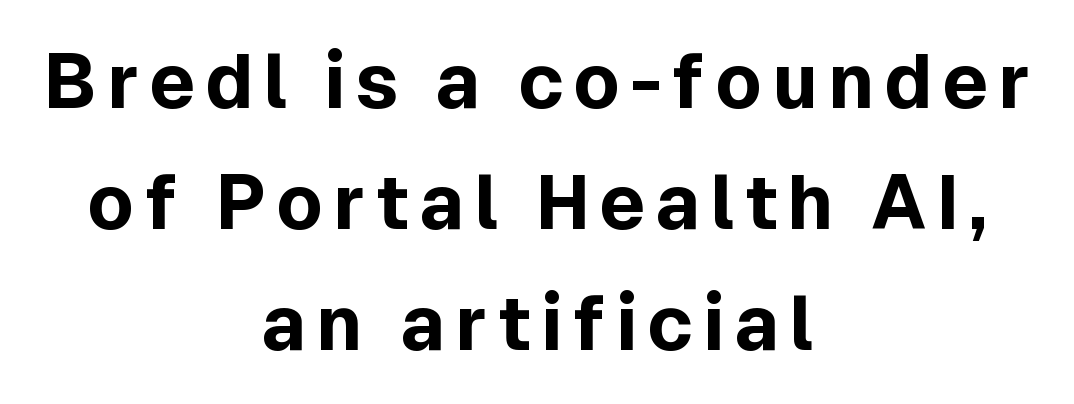
{"serif": "no", "italic": "no", "bold": "yes", "weight": "bold", "width": "normal", "x_height": "medium", "monospaced": "no", "underline": "no", "align": "center", "line_spacing": "normal", "line_spacing_ratio": 1.59, "glyph_px": 76}
